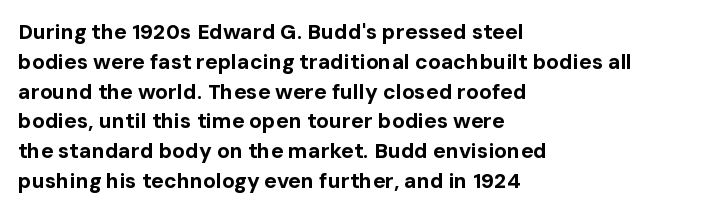
A bare baseline throughout the passage. Heavy-handed strokes throughout: this text is bold. Style check: upright. The setting favours the left margin, as ordinary paragraphs usually do. How are the letters spaced? Ordinarily, with no added tracking.
